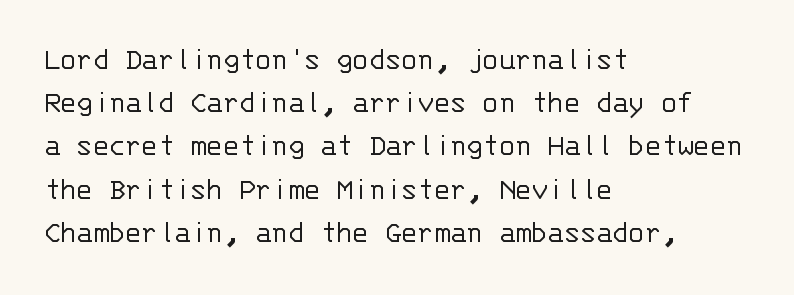
The image shows 33 px light sans-serif type, upright, monospaced; set left-aligned, normal line spacing (1.31x), normal letter spacing, not underlined; low stroke contrast and a large x-height.
